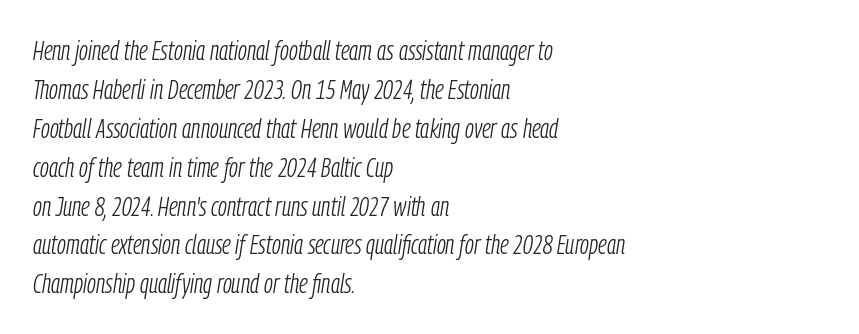
Which margin do the lines hug? The left one — the right edge is uneven. In terms of letterspacing, this is plain default setting. A typesetter would call this leading conventional body-copy spacing. If you drew a line through each stem, it would be angled. Summary of weight: not heavy and not bold. Type without underlining.
